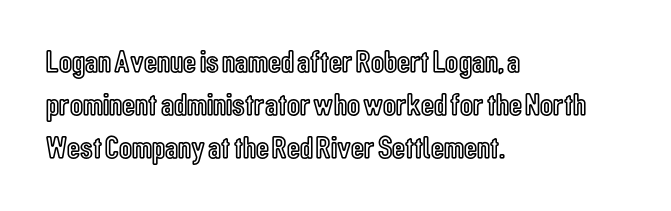
{"italic": "no", "width": "condensed", "x_height": "medium", "monospaced": "no", "underline": "no", "align": "left", "line_spacing": "normal", "line_spacing_ratio": 1.34, "letter_spacing": "normal", "letter_spacing_em": 0.0, "glyph_px": 32}
